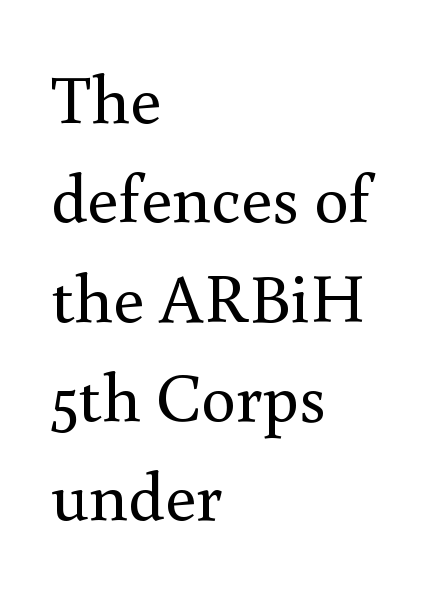
This is roman type, the default non-slanted kind. These lines sit exactly where default settings would place them. This sample uses plain, unmodified letter spacing. A light-to-regular cut is what we see here.
